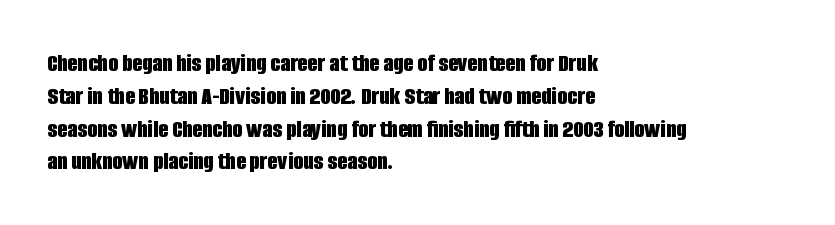
Q: Is the text bold? A: Yes.
Q: Is the text italic (slanted)? A: No, it is upright.
Q: Is the text underlined? A: No.
Q: How is the paragraph aligned? A: Left-aligned.
Q: Is the spacing between letters normal or unusually wide? A: Normal.
Q: Is the spacing between lines tight, normal or loose? A: Normal.
